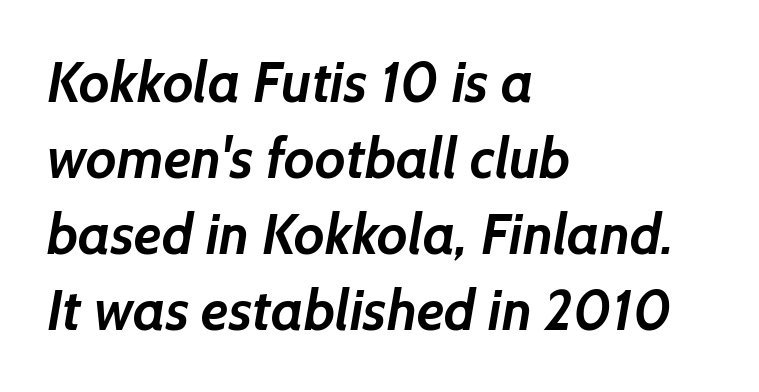
The image shows 56 px semibold sans-serif type; set left-aligned, normal line spacing (1.36x), normal letter spacing, not underlined; low stroke contrast and a medium x-height.
